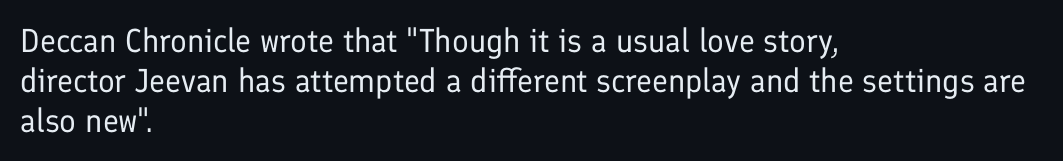
{"serif": "no", "italic": "no", "bold": "no", "weight": "regular", "width": "normal", "stroke_contrast": "low", "x_height": "medium", "monospaced": "no", "underline": "no", "align": "left", "line_spacing_ratio": 1.21, "letter_spacing": "normal", "letter_spacing_em": 0.0, "glyph_px": 33}
